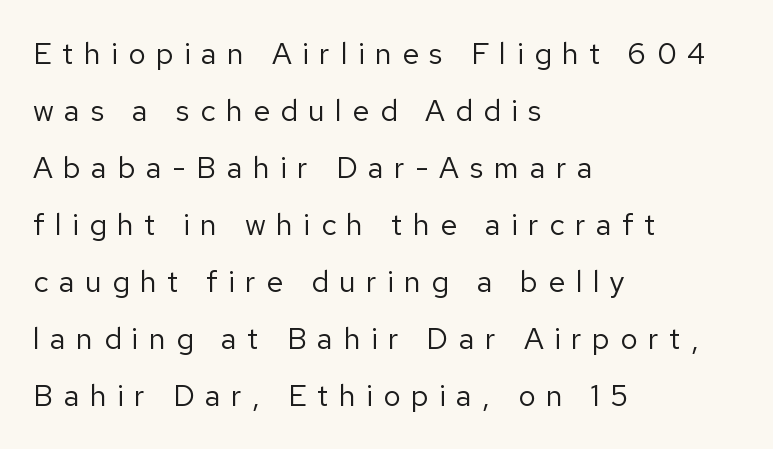
Q: Is the text bold? A: No.
Q: Is the text italic (slanted)? A: No, it is upright.
Q: Is the typeface a serif or a sans-serif typeface? A: Sans-serif.
Q: Is the text underlined? A: No.
Q: How is the paragraph aligned? A: Left-aligned.
Q: Is the spacing between letters normal or unusually wide? A: Unusually wide.
Q: Is the spacing between lines tight, normal or loose? A: Loose.
Q: Width (condensed, normal, or wide)? A: Normal.
Q: Stroke contrast? A: Low.
Q: x-height? A: Medium.
Q: Monospaced? A: No.
